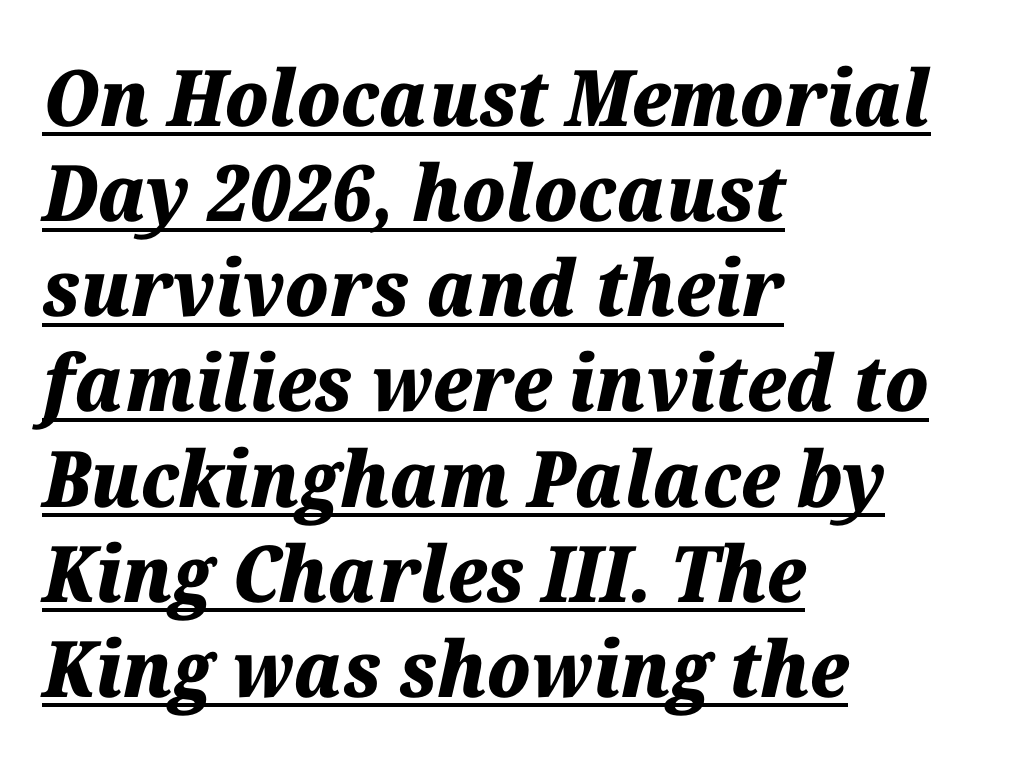
The image shows 78 px heavy type, italic (leaning right); set left-aligned, line spacing 1.22x, normal letter spacing, underlined; medium stroke contrast and a medium x-height.
